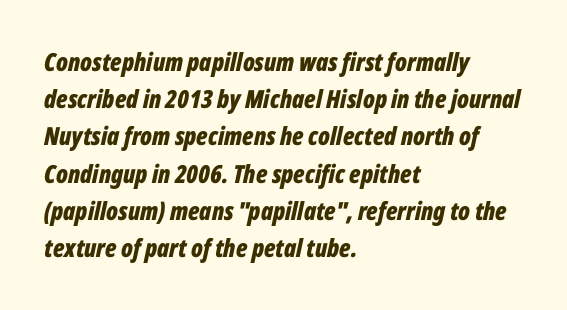
{"italic": "yes", "lean": "right", "slant_degrees": 12, "bold": "yes", "underline": "no", "align": "left", "line_spacing": "normal", "line_spacing_ratio": 1.49, "letter_spacing": "normal", "letter_spacing_em": 0.0, "glyph_px": 25}
